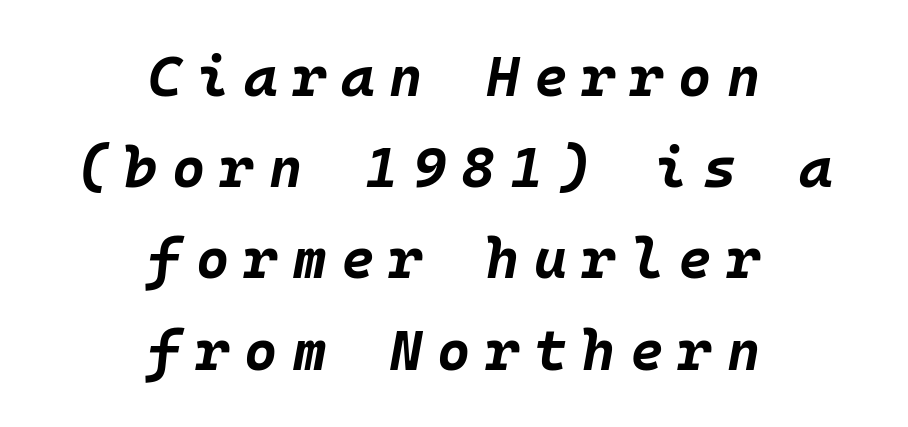
The vertical gap from one line to the next is medium. Glance below the letters and you will spot only blank space. Both edges are ragged and mirror each other, which tells us the setting is centered. Between one letter and the next there's a generous, obvious gap. The rendering applies a slant to the glyphs. Monospaced: the letters line up in strict vertical columns.
